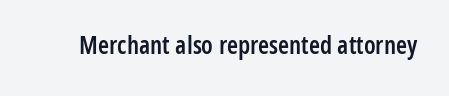
{"italic": "no", "bold": "semi", "underline": "no", "letter_spacing": "normal", "letter_spacing_em": 0.0, "glyph_px": 25}
